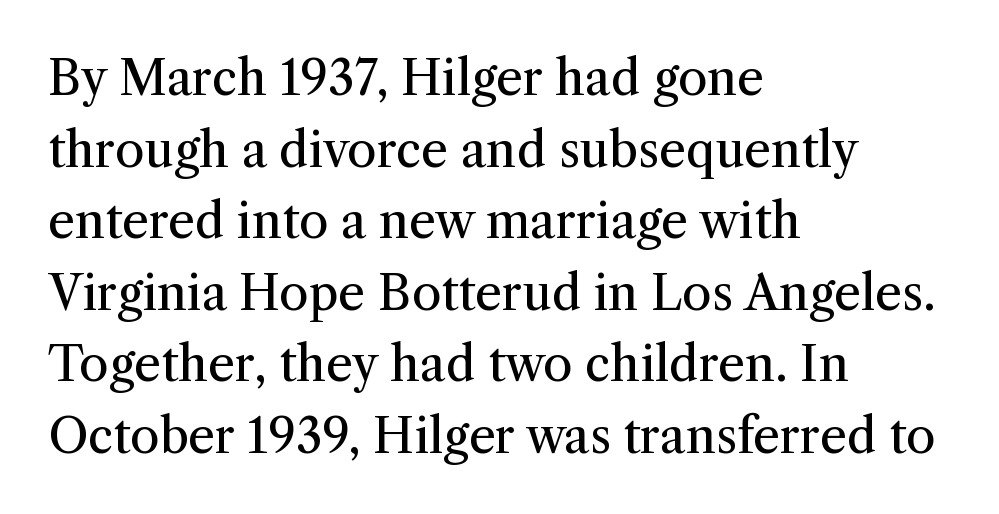
{"serif": "yes", "italic": "no", "bold": "no", "weight": "regular", "width": "normal", "stroke_contrast": "medium", "x_height": "medium", "monospaced": "no", "underline": "no", "align": "left", "line_spacing": "normal", "line_spacing_ratio": 1.49, "letter_spacing": "normal", "letter_spacing_em": 0.0, "glyph_px": 48}
